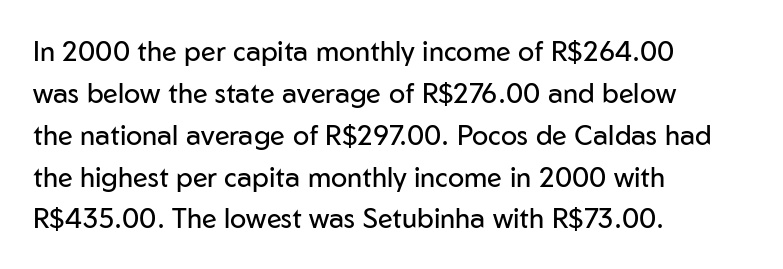
Anything drawn beneath the words? Only blank space. Each word holds together tightly as a unit, with standard inter-letter gaps. Each stroke keeps to a modest, everyday thickness or less. Normally led — the rows are evenly, conventionally spaced. In CSS terms this would be text-align: left. Does the lettering tilt? It doesn't — this is upright.
